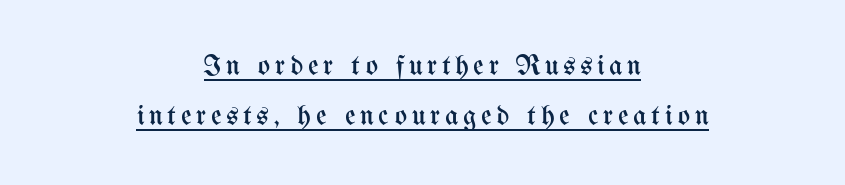
These lines are rendered in a variable-pitch font. Is this a heavy cut? Hardly; it is regular or lighter. Short and long lines alike share a common midpoint. Descenders here cross a horizontal rule under the line.
